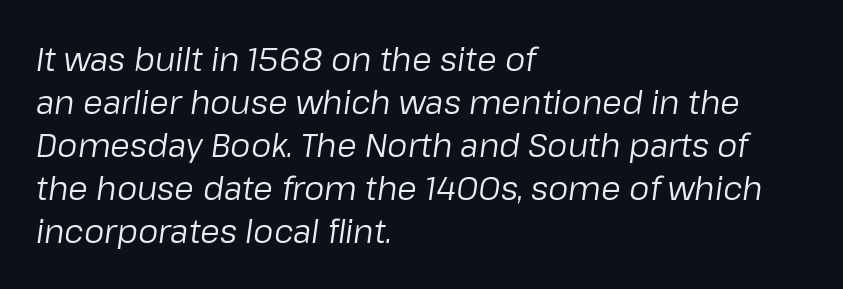
The gaps between neighbouring characters are ordinary and unremarkable. Each stroke keeps to a modest, everyday thickness or less. Caption: multi-line text, flush left, ragged right. Rows of type keep a routine distance in the vertical direction. This is oblique type, the kind used for emphasis or titles. Only glyphs here, with clear space below each row.
